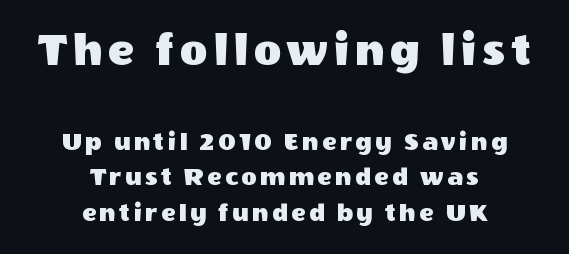
The image shows 48 px sans-serif type, upright; set centered, normal line spacing (1.32x), not underlined; the first (top) block is 1.78x larger; a large x-height.
